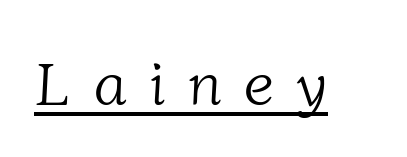
The image shows 61 px light serif type; set unusually wide letter spacing (+0.36 em), underlined; low stroke contrast and a medium x-height.
